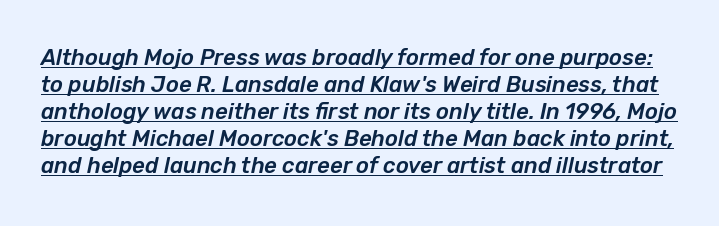
The image shows 22 px text type, italic (leaning right); set line spacing 1.23x, normal letter spacing, underlined.
